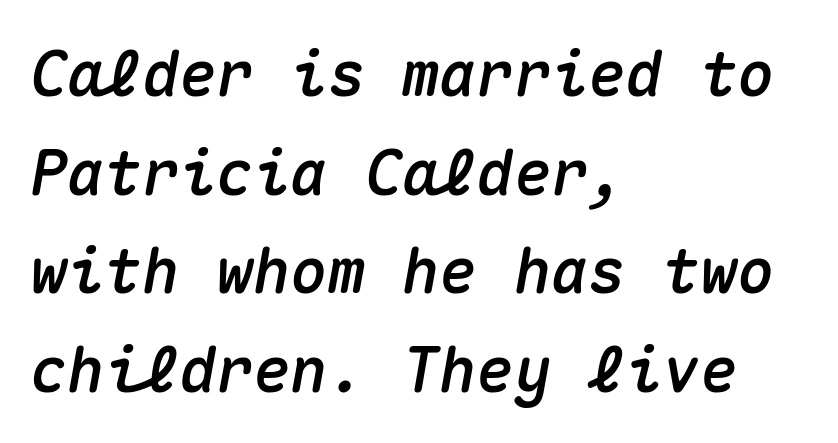
{"italic": "yes", "lean": "right", "slant_degrees": 10, "width": "normal", "stroke_contrast": "medium", "x_height": "medium", "monospaced": "yes", "underline": "no", "align": "left", "line_spacing": "normal", "line_spacing_ratio": 1.59, "letter_spacing": "normal", "letter_spacing_em": 0.0, "glyph_px": 62}
